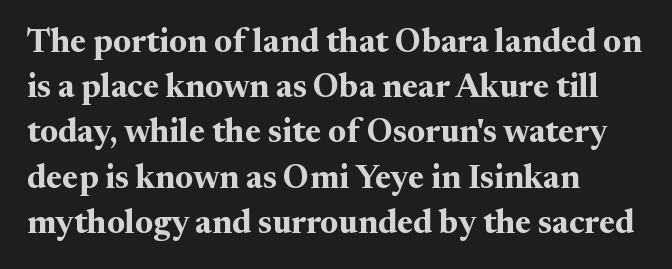
This sample uses plain, unmodified letter spacing. The passage is arranged the way most books set body copy — flush left. Summary of vertical rhythm: regular, with standard interline spacing. Chunky letters — that's bold for sure. The typeface chosen for these lines features serifs. Does the lettering tilt? It doesn't — this is upright.
